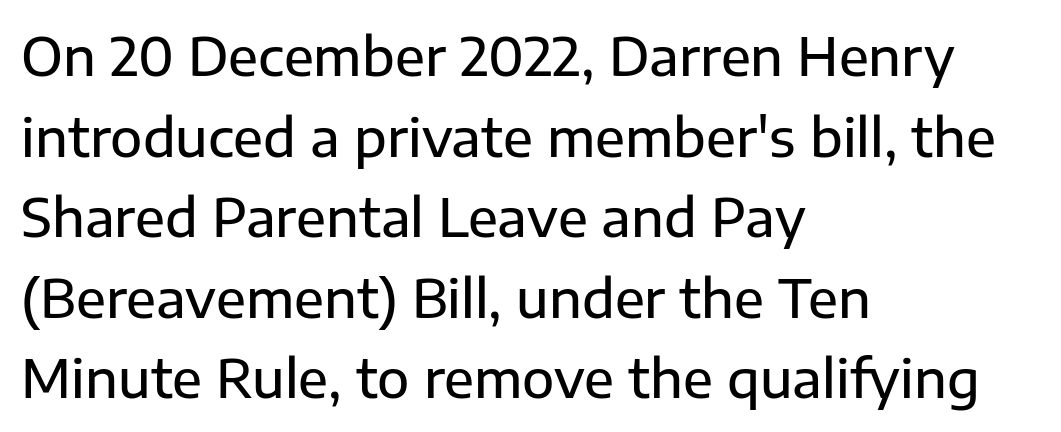
The image shows 53 px sans-serif type, upright; set left-aligned, normal line spacing (1.52x), normal letter spacing, not underlined; low stroke contrast and a medium x-height.
